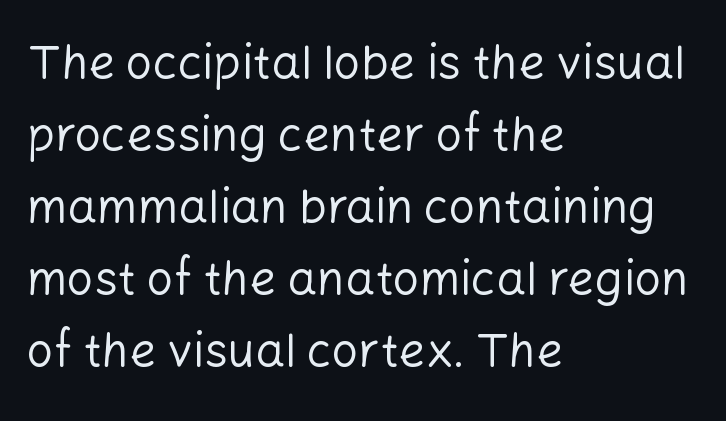
Q: Is the text bold? A: No.
Q: Is the text italic (slanted)? A: No, it is upright.
Q: Is the typeface a serif or a sans-serif typeface? A: Sans-serif.
Q: Is the text underlined? A: No.
Q: How is the paragraph aligned? A: Left-aligned.
Q: Is the spacing between letters normal or unusually wide? A: Normal.
Q: Is the spacing between lines tight, normal or loose? A: Normal.
Q: Width (condensed, normal, or wide)? A: Normal.
Q: Stroke contrast? A: Low.
Q: x-height? A: Medium.
Q: Monospaced? A: No.
